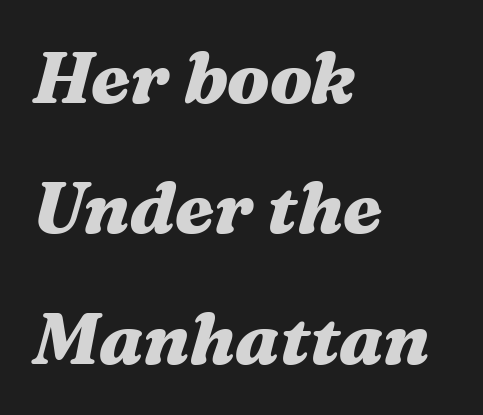
{"italic": "yes", "lean": "right", "slant_degrees": 16, "bold": "yes", "weight": "heavy", "width": "wide", "stroke_contrast": "medium", "x_height": "medium", "monospaced": "no", "underline": "no", "align": "left", "line_spacing_ratio": 1.81, "letter_spacing": "normal", "letter_spacing_em": 0.0, "glyph_px": 72}
